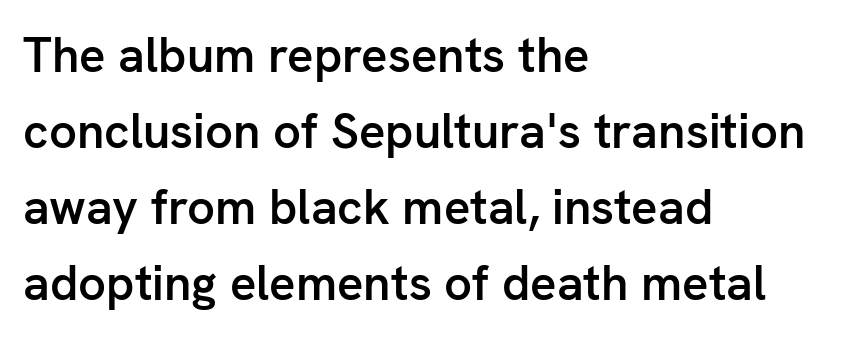
{"serif": "no", "italic": "no", "bold": "semi", "weight": "semibold", "width": "normal", "stroke_contrast": "low", "x_height": "medium", "monospaced": "no", "underline": "no", "align": "left", "line_spacing": "normal", "line_spacing_ratio": 1.55, "letter_spacing": "normal", "letter_spacing_em": 0.0, "glyph_px": 49}
